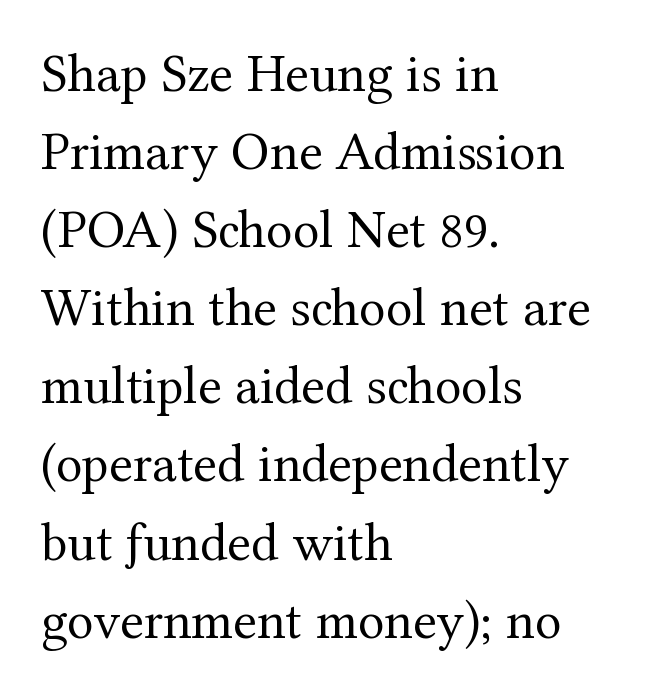
{"serif": "yes", "italic": "no", "bold": "no", "weight": "regular", "width": "normal", "stroke_contrast": "medium", "x_height": "medium", "monospaced": "no", "underline": "no", "align": "left", "line_spacing": "normal", "line_spacing_ratio": 1.42, "letter_spacing": "normal", "letter_spacing_em": 0.0, "glyph_px": 55}
